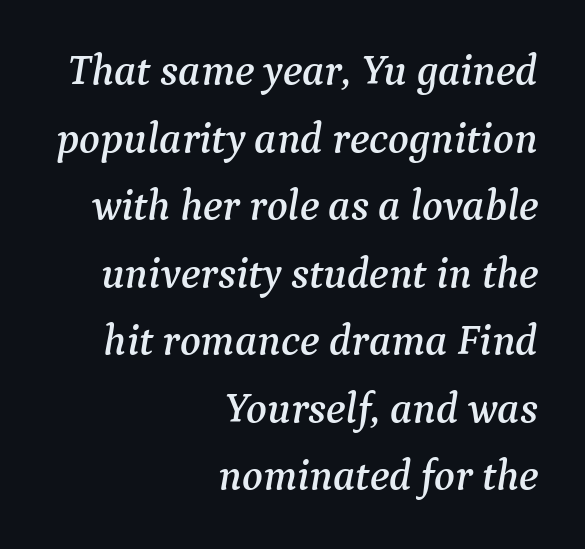
The image shows 43 px serif type, italic (leaning right); set right-aligned, normal line spacing (1.57x), normal letter spacing, not underlined; medium stroke contrast and a medium x-height.
